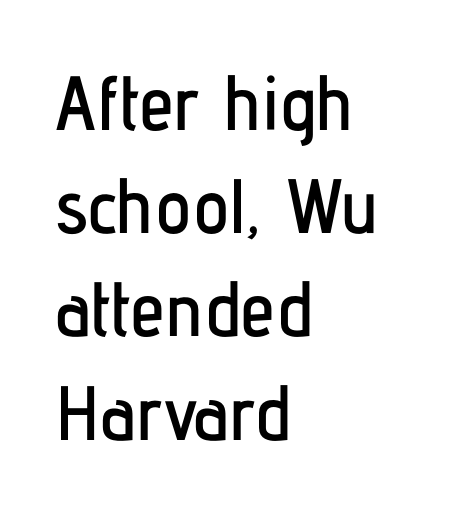
The image shows 77 px condensed sans-serif type, upright; set left-aligned, normal line spacing (1.34x), normal letter spacing, not underlined; low stroke contrast and a medium x-height.
